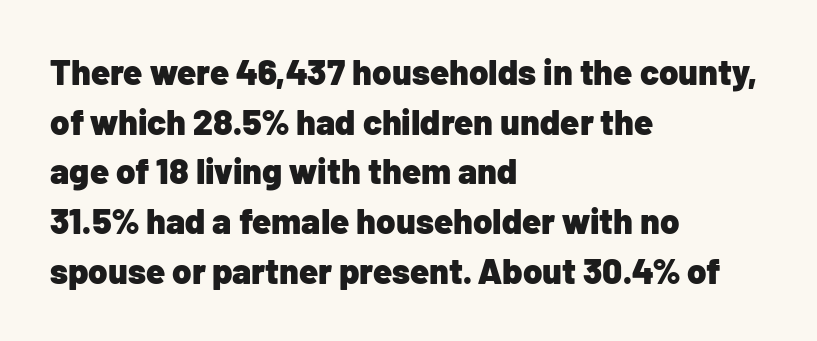
{"serif": "no", "italic": "no", "bold": "yes", "weight": "heavy", "width": "normal", "stroke_contrast": "low", "x_height": "medium", "monospaced": "no", "underline": "no", "align": "left", "line_spacing": "normal", "line_spacing_ratio": 1.42, "letter_spacing": "normal", "letter_spacing_em": 0.0, "glyph_px": 35}
